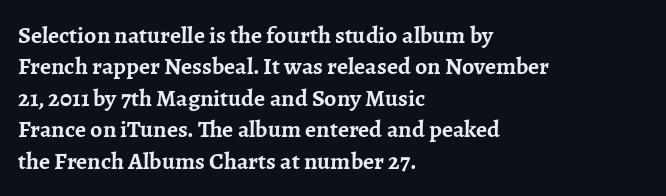
{"italic": "no", "bold": "yes", "underline": "no", "align": "left", "line_spacing": "normal", "line_spacing_ratio": 1.31, "letter_spacing": "normal", "letter_spacing_em": 0.0, "glyph_px": 24}
